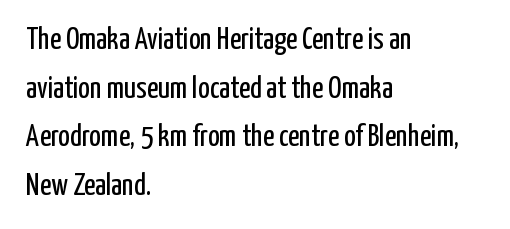
Q: Is the text bold? A: No.
Q: Is the text italic (slanted)? A: No, it is upright.
Q: Is the typeface a serif or a sans-serif typeface? A: Sans-serif.
Q: Is the text underlined? A: No.
Q: How is the paragraph aligned? A: Left-aligned.
Q: Is the spacing between letters normal or unusually wide? A: Normal.
Q: Is the spacing between lines tight, normal or loose? A: Normal.
Q: Width (condensed, normal, or wide)? A: Condensed.
Q: Stroke contrast? A: Low.
Q: x-height? A: Medium.
Q: Monospaced? A: No.
